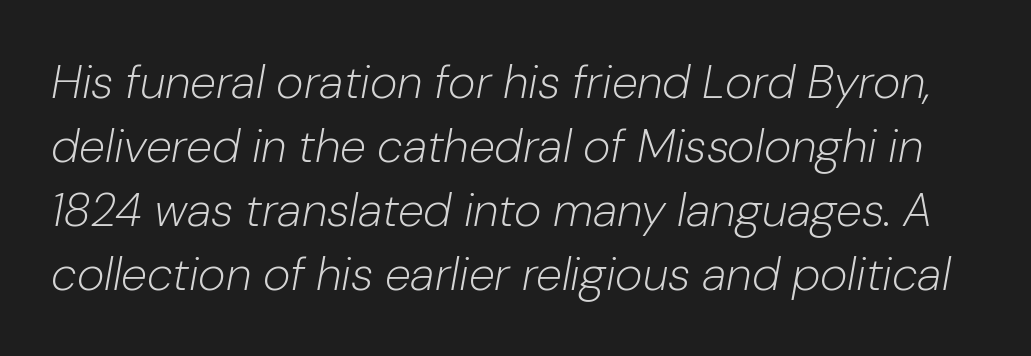
{"italic": "yes", "lean": "right", "slant_degrees": 10, "bold": "no", "weight": "light", "width": "normal", "stroke_contrast": "low", "x_height": "medium", "monospaced": "no", "underline": "no", "line_spacing": "normal", "line_spacing_ratio": 1.36, "letter_spacing": "normal", "letter_spacing_em": 0.0, "glyph_px": 47}
